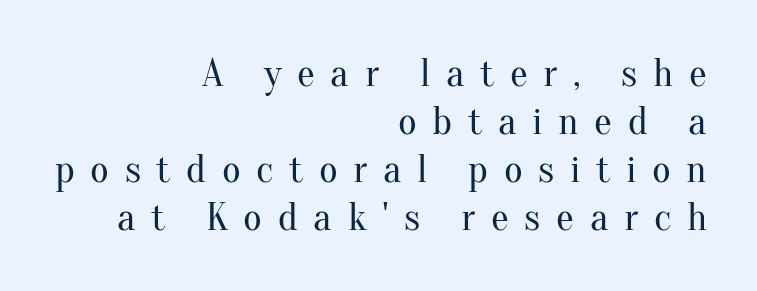
The image shows 40 px regular-weight serif type, upright; set right-aligned, line spacing 1.2x, unusually wide letter spacing (+0.39 em), not underlined; medium stroke contrast and a small x-height.
